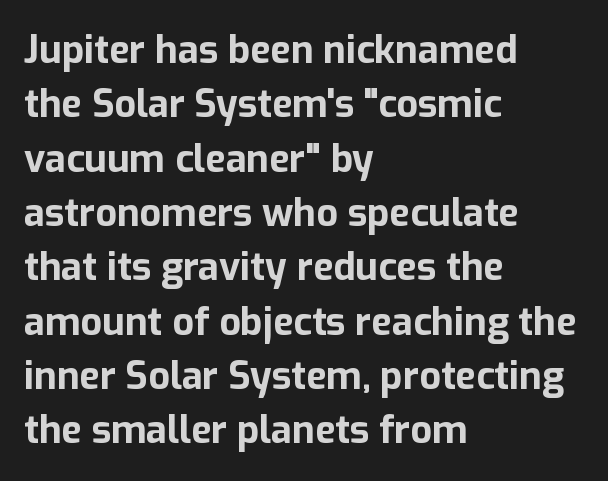
{"serif": "no", "italic": "no", "bold": "yes", "weight": "bold", "width": "normal", "stroke_contrast": "low", "x_height": "medium", "monospaced": "no", "underline": "no", "align": "left", "line_spacing": "normal", "line_spacing_ratio": 1.43, "letter_spacing": "normal", "letter_spacing_em": 0.0, "glyph_px": 38}
